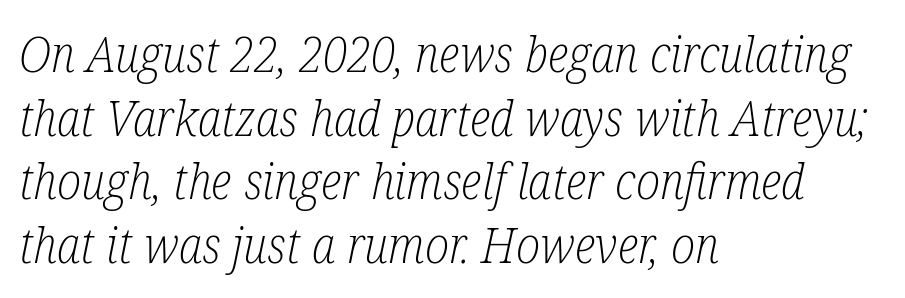
Q: Is the text bold? A: No.
Q: Is the text italic (slanted)? A: Yes, it leans right by about 12 degrees.
Q: Is the typeface a serif or a sans-serif typeface? A: Serif.
Q: Is the text underlined? A: No.
Q: How is the paragraph aligned? A: Left-aligned.
Q: Is the spacing between letters normal or unusually wide? A: Normal.
Q: Is the spacing between lines tight, normal or loose? A: Normal.
Q: Width (condensed, normal, or wide)? A: Condensed.
Q: Stroke contrast? A: Low.
Q: x-height? A: Medium.
Q: Monospaced? A: No.
